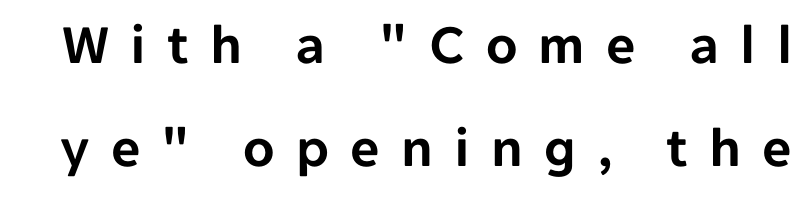
{"serif": "no", "italic": "no", "width": "normal", "stroke_contrast": "low", "x_height": "medium", "monospaced": "no", "underline": "no", "line_spacing_ratio": 1.81, "letter_spacing": "wide", "letter_spacing_em": 0.37, "glyph_px": 57}
